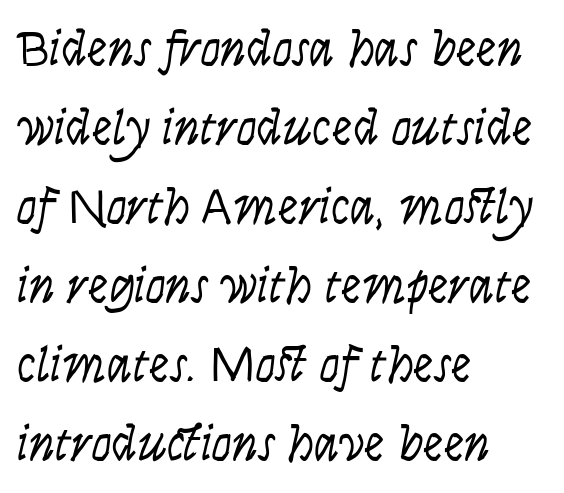
Q: Is the text bold? A: No.
Q: Is the text italic (slanted)? A: Yes.
Q: Is the typeface a serif or a sans-serif typeface? A: Sans-serif.
Q: Is the text underlined? A: No.
Q: How is the paragraph aligned? A: Left-aligned.
Q: Is the spacing between letters normal or unusually wide? A: Normal.
Q: Is the spacing between lines tight, normal or loose? A: Normal.
Q: Width (condensed, normal, or wide)? A: Condensed.
Q: Stroke contrast? A: Low.
Q: x-height? A: Large.
Q: Monospaced? A: No.
